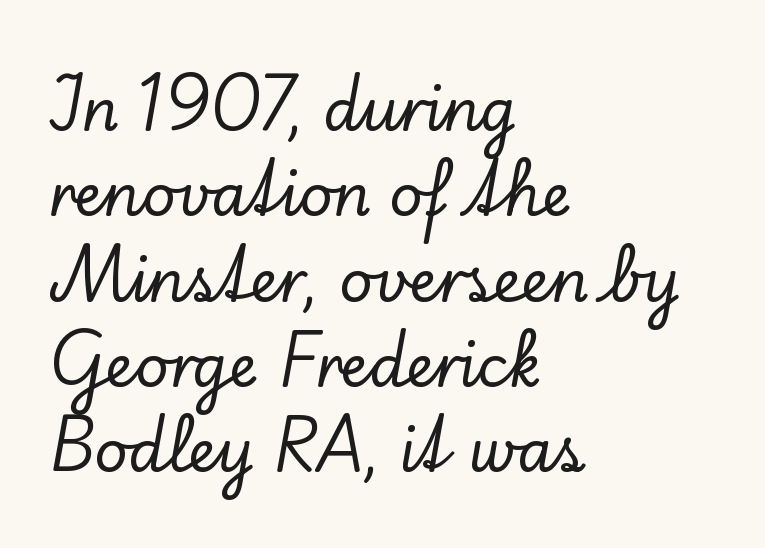
Q: Is the text italic (slanted)? A: Yes.
Q: Is the typeface a serif or a sans-serif typeface? A: Serif.
Q: Is the text underlined? A: No.
Q: How is the paragraph aligned? A: Left-aligned.
Q: Is the spacing between letters normal or unusually wide? A: Normal.
Q: Is the spacing between lines tight, normal or loose? A: Normal.
Q: Width (condensed, normal, or wide)? A: Normal.
Q: Stroke contrast? A: Low.
Q: x-height? A: Small.
Q: Monospaced? A: No.
